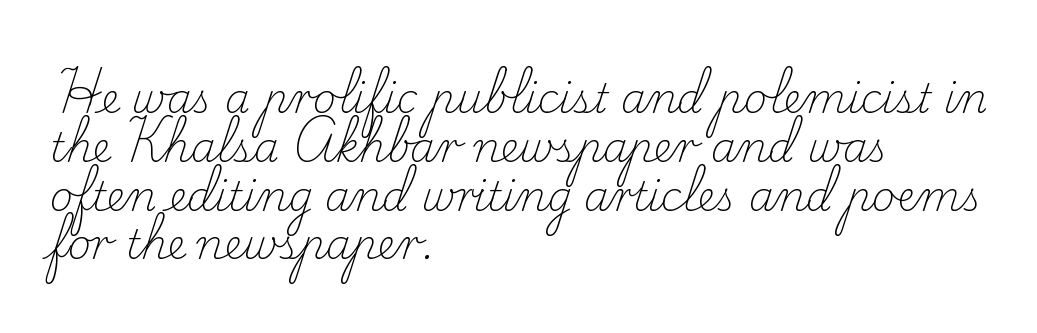
The image shows 40 px light serif type; set left-aligned, line spacing 1.22x, normal letter spacing, not underlined; low stroke contrast and a small x-height.
